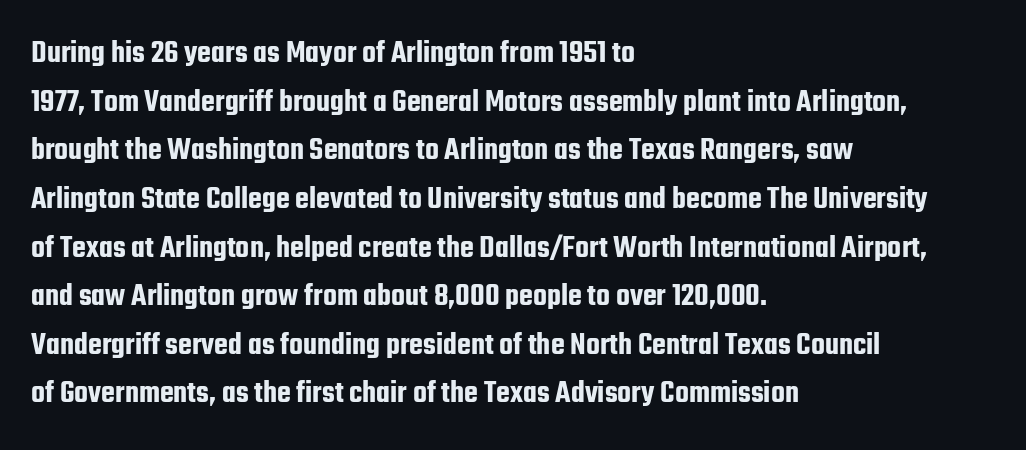
{"serif": "no", "italic": "no", "width": "condensed", "stroke_contrast": "low", "x_height": "medium", "monospaced": "no", "underline": "no", "align": "left", "line_spacing": "normal", "line_spacing_ratio": 1.52, "letter_spacing": "normal", "letter_spacing_em": 0.0, "glyph_px": 32}
